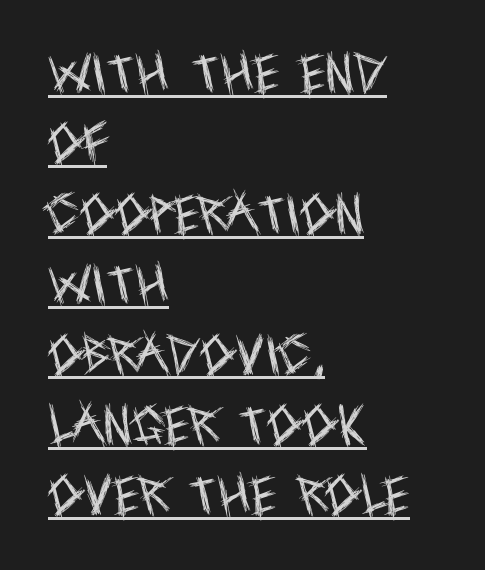
Q: Is the text bold? A: No.
Q: Is the text italic (slanted)? A: No, it is upright.
Q: Is the typeface a serif or a sans-serif typeface? A: Sans-serif.
Q: Is the text underlined? A: Yes.
Q: How is the paragraph aligned? A: Left-aligned.
Q: Is the spacing between letters normal or unusually wide? A: Normal.
Q: Is the spacing between lines tight, normal or loose? A: Normal.
Q: Width (condensed, normal, or wide)? A: Condensed.
Q: x-height? A: Large.
Q: Monospaced? A: No.
